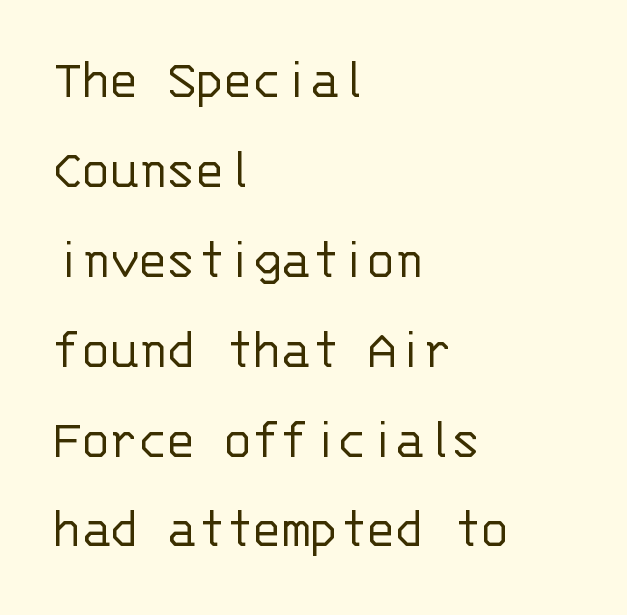
Rows of type keep a routine distance in the vertical direction. The foot of each line stays bare and open. The lines in this sample share a left origin and differ only in where they stop. To sum up the face: it is a sans, with no serifs. Is this a fixed-width face? Yes — each glyph sits in an identical cell.
